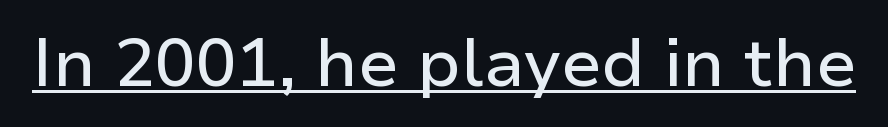
A sans-serif font was chosen for this passage. The letters advance in unequal steps, a hallmark of proportional type. No italicization has been applied; the sample stays upright. Quick note: underline on. Students, note that the glyphs here touch the page at normal intervals.
